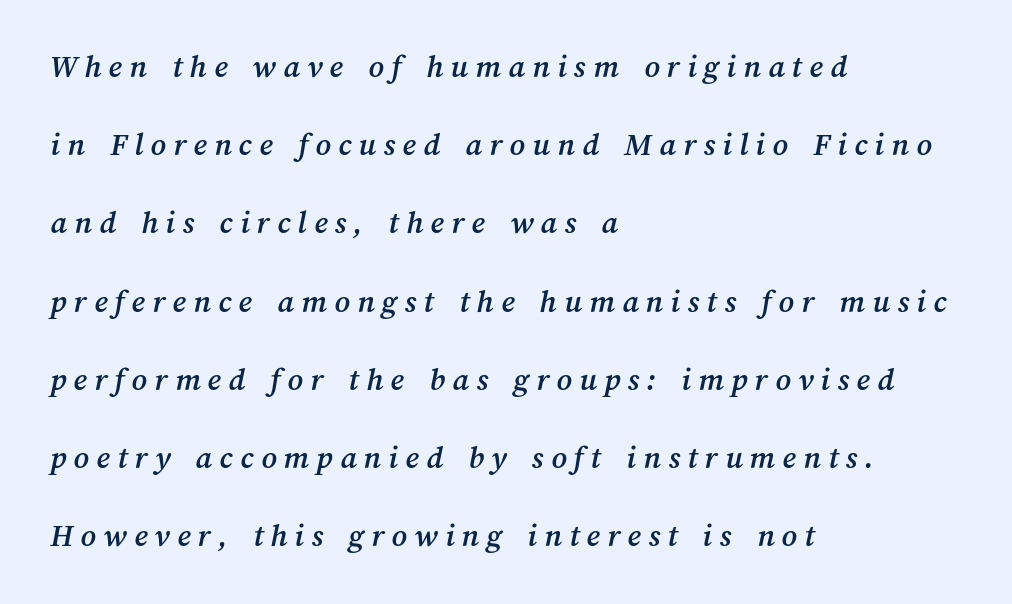
{"width": "normal", "stroke_contrast": "medium", "x_height": "medium", "monospaced": "no", "underline": "no", "align": "left", "line_spacing": "loose", "line_spacing_ratio": 2.37, "letter_spacing": "wide", "letter_spacing_em": 0.22, "glyph_px": 33}
